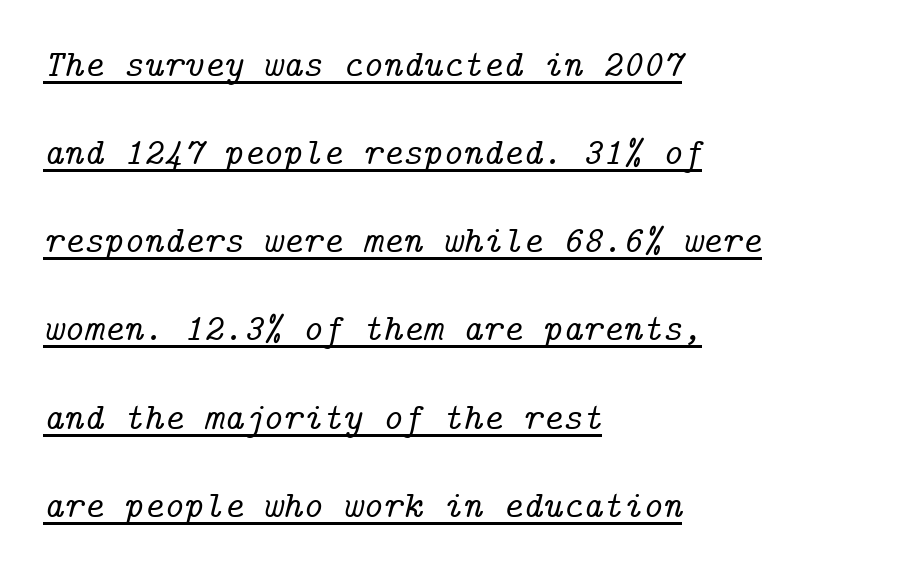
{"serif": "yes", "italic": "yes", "lean": "right", "slant_degrees": 14, "width": "normal", "stroke_contrast": "low", "x_height": "medium", "underline": "yes", "align": "left", "line_spacing": "loose", "line_spacing_ratio": 2.32, "letter_spacing": "normal", "letter_spacing_em": 0.0, "glyph_px": 38}
